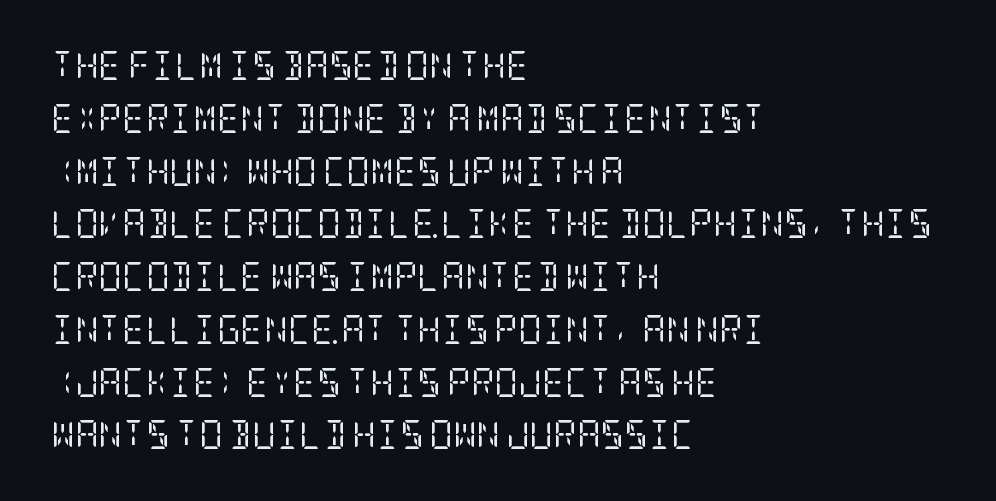
Look at the bottom of the vertical strokes: they flare into serifs here. The glyphs are unaccompanied by any horizontal stroke below them. The letters sit at their default tracking, neither squeezed nor spread. Heft: none added — not bold.
